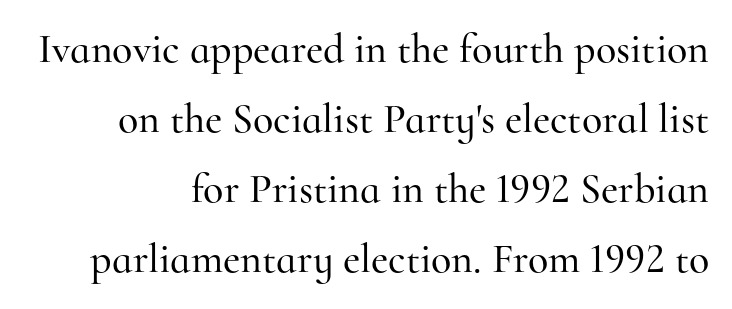
{"serif": "yes", "italic": "no", "width": "normal", "stroke_contrast": "high", "x_height": "small", "monospaced": "no", "underline": "no", "align": "right", "line_spacing": "normal", "line_spacing_ratio": 1.67, "letter_spacing": "normal", "letter_spacing_em": 0.0, "glyph_px": 42}
